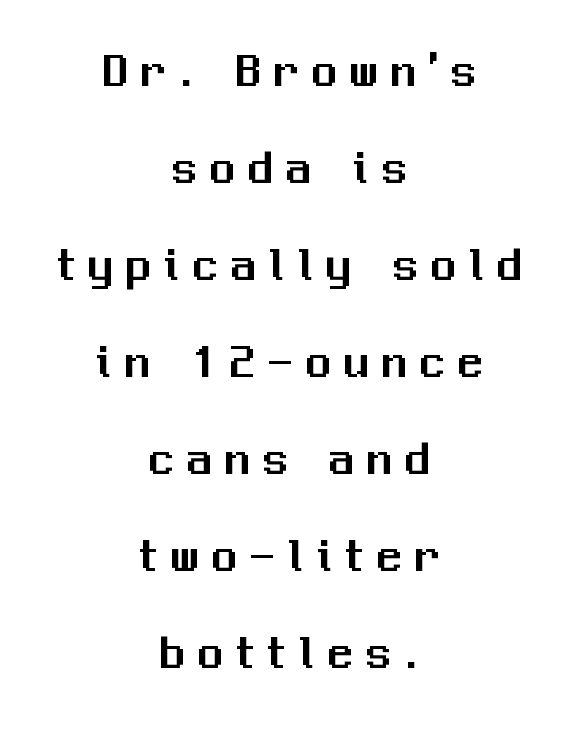
Q: Is the text italic (slanted)? A: No, it is upright.
Q: Is the typeface a serif or a sans-serif typeface? A: Sans-serif.
Q: Is the text underlined? A: No.
Q: How is the paragraph aligned? A: Centered.
Q: Is the spacing between letters normal or unusually wide? A: Unusually wide.
Q: Is the spacing between lines tight, normal or loose? A: Loose.
Q: Width (condensed, normal, or wide)? A: Normal.
Q: Stroke contrast? A: Medium.
Q: x-height? A: Medium.
Q: Monospaced? A: No.
